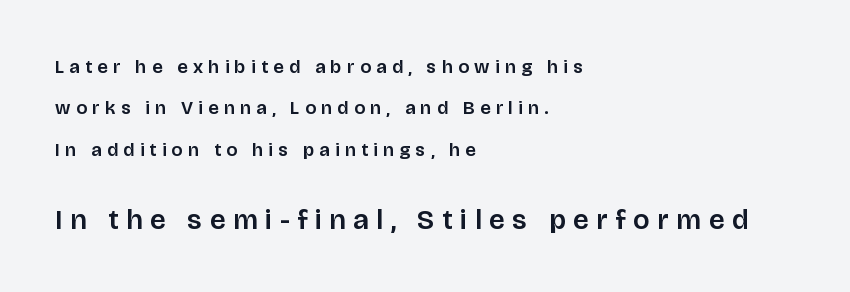
The image shows 28 px sans-serif type, upright; set left-aligned, loose line spacing (2.18x), unusually wide letter spacing (+0.28 em), not underlined; the second (bottom) block is 1.47x larger; low stroke contrast and a large x-height.
